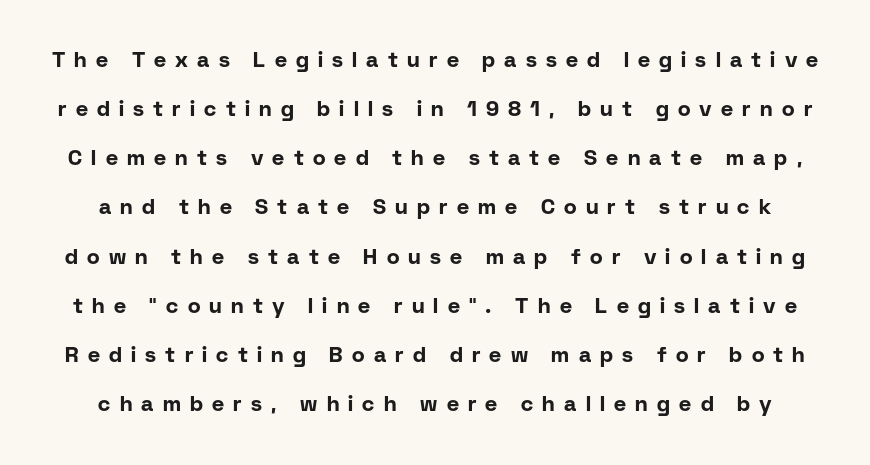
The image shows 21 px bold type, upright; set loose line spacing (2.34x), unusually wide letter spacing (+0.44 em), not underlined.
